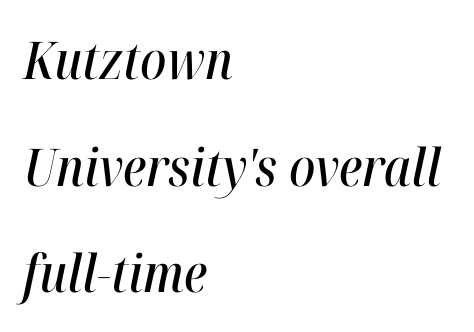
Q: Is the text italic (slanted)? A: Yes, it leans right by about 12 degrees.
Q: Is the text underlined? A: No.
Q: How is the paragraph aligned? A: Left-aligned.
Q: Is the spacing between letters normal or unusually wide? A: Normal.
Q: Is the spacing between lines tight, normal or loose? A: Loose.
Q: Width (condensed, normal, or wide)? A: Condensed.
Q: Stroke contrast? A: High.
Q: x-height? A: Medium.
Q: Monospaced? A: No.
